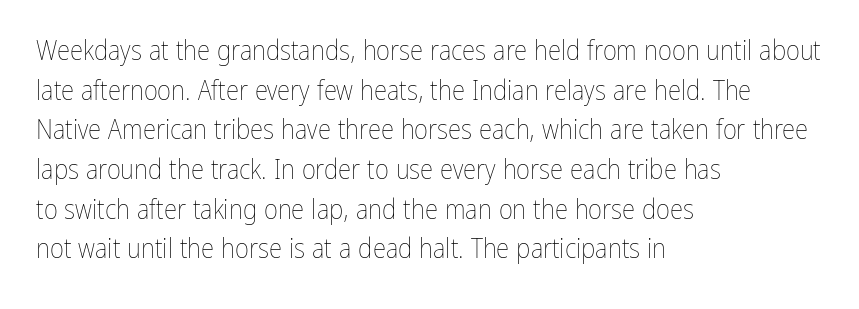
{"italic": "no", "bold": "no", "underline": "no", "align": "left", "line_spacing": "normal", "line_spacing_ratio": 1.47, "letter_spacing": "normal", "letter_spacing_em": 0.0, "glyph_px": 27}
